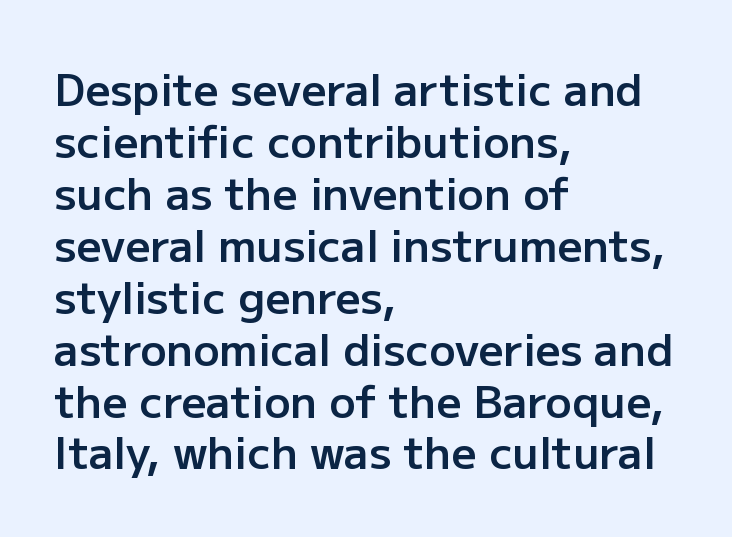
Q: Is the text bold? A: Semi-bold.
Q: Is the text italic (slanted)? A: No, it is upright.
Q: Is the typeface a serif or a sans-serif typeface? A: Sans-serif.
Q: Is the text underlined? A: No.
Q: How is the paragraph aligned? A: Left-aligned.
Q: Is the spacing between letters normal or unusually wide? A: Normal.
Q: Width (condensed, normal, or wide)? A: Normal.
Q: Stroke contrast? A: Low.
Q: x-height? A: Medium.
Q: Monospaced? A: No.
